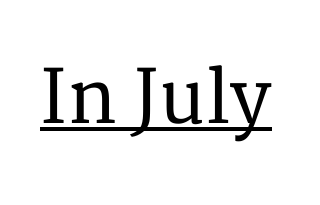
{"serif": "yes", "italic": "no", "width": "normal", "stroke_contrast": "medium", "x_height": "medium", "monospaced": "no", "underline": "yes", "letter_spacing": "normal", "letter_spacing_em": 0.0, "glyph_px": 73}
